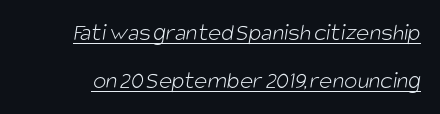
Honestly, the underline is the first thing you notice here. Each word holds together tightly as a unit, with standard inter-letter gaps. Horizontal bands of white between lines are thick stripes. Think standard paragraph weight, or any step lighter than that.
